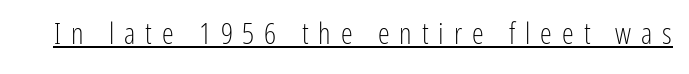
The image shows 30 px light, condensed sans-serif type, upright; set unusually wide letter spacing (+0.33 em), underlined; low stroke contrast and a medium x-height.
